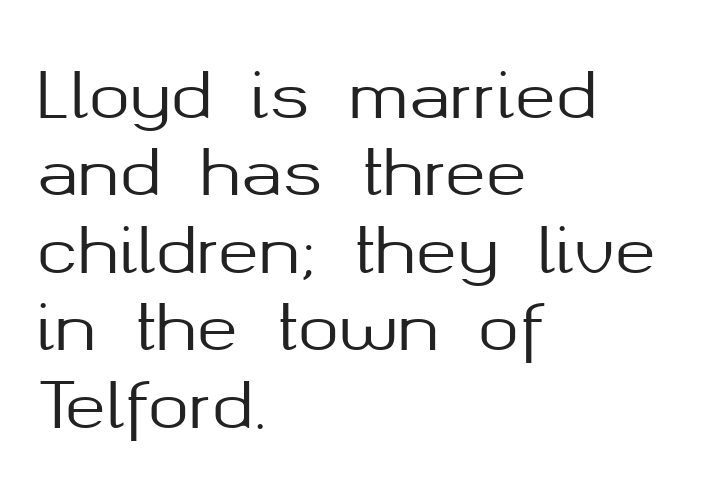
Q: Is the text italic (slanted)? A: No, it is upright.
Q: Is the typeface a serif or a sans-serif typeface? A: Sans-serif.
Q: Is the text underlined? A: No.
Q: How is the paragraph aligned? A: Left-aligned.
Q: Is the spacing between letters normal or unusually wide? A: Normal.
Q: Is the spacing between lines tight, normal or loose? A: Normal.
Q: Width (condensed, normal, or wide)? A: Normal.
Q: Stroke contrast? A: Medium.
Q: x-height? A: Medium.
Q: Monospaced? A: No.
